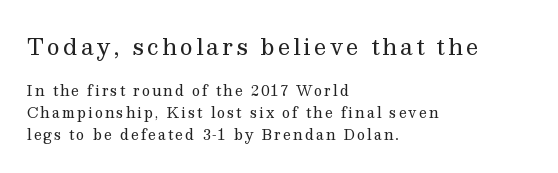
Q: Is the text bold? A: No.
Q: Is the text italic (slanted)? A: No, it is upright.
Q: Is the text underlined? A: No.
Q: How is the paragraph aligned? A: Left-aligned.
Q: Is the spacing between lines tight, normal or loose? A: Normal.
Q: Which block of text is set in a larger size, the first (top) or the second (bottom)? A: The first (top) one.
